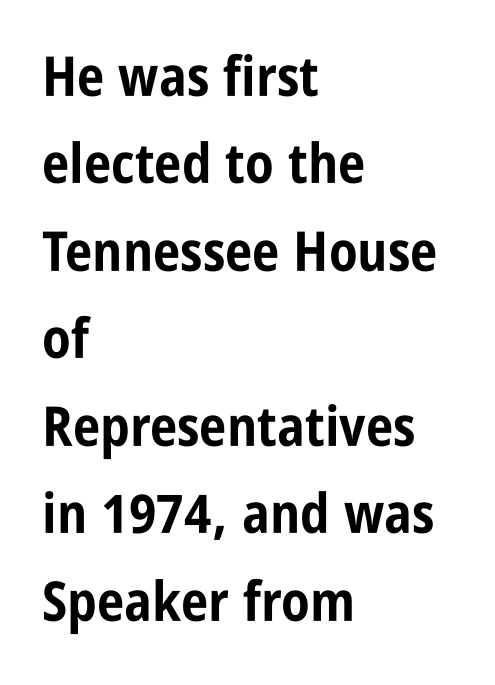
Q: Is the text bold? A: Yes.
Q: Is the text italic (slanted)? A: No, it is upright.
Q: Is the typeface a serif or a sans-serif typeface? A: Sans-serif.
Q: Is the text underlined? A: No.
Q: How is the paragraph aligned? A: Left-aligned.
Q: Is the spacing between letters normal or unusually wide? A: Normal.
Q: Is the spacing between lines tight, normal or loose? A: Normal.
Q: Width (condensed, normal, or wide)? A: Condensed.
Q: Stroke contrast? A: Low.
Q: x-height? A: Large.
Q: Monospaced? A: No.
